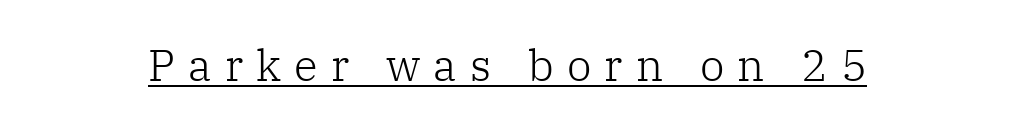
The face looks like a standard text weight, possibly lighter. Ordinary non-slanted type is in use. Think of a printed novel: that variable character pitch is what you see here. The face used here is seriffed, in the tradition of book romans. The letters are spread apart with noticeably loose tracking.
